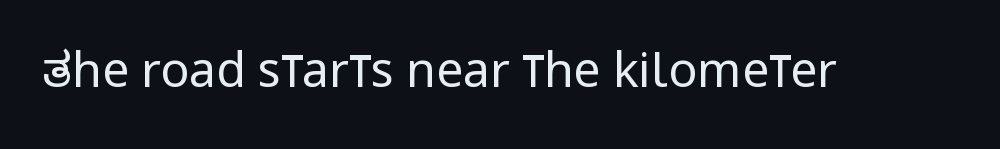
{"serif": "no", "italic": "no", "bold": "no", "weight": "regular", "width": "condensed", "stroke_contrast": "low", "x_height": "large", "monospaced": "no", "underline": "no", "letter_spacing": "normal", "letter_spacing_em": 0.0, "glyph_px": 48}
